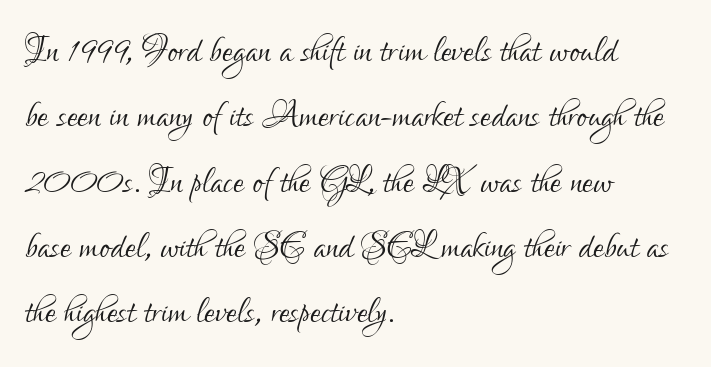
The image shows 48 px light, condensed sans-serif type; set left-aligned, normal line spacing (1.36x), normal letter spacing, not underlined; low stroke contrast and a small x-height.
